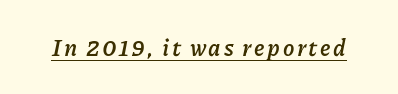
{"italic": "yes", "lean": "right", "slant_degrees": 11, "bold": "yes", "underline": "yes", "glyph_px": 23}
